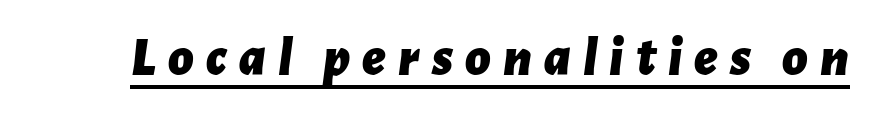
{"italic": "yes", "lean": "right", "slant_degrees": 7, "bold": "yes", "weight": "bold", "width": "normal", "stroke_contrast": "low", "x_height": "medium", "monospaced": "no", "underline": "yes", "letter_spacing": "wide", "letter_spacing_em": 0.22, "glyph_px": 55}
